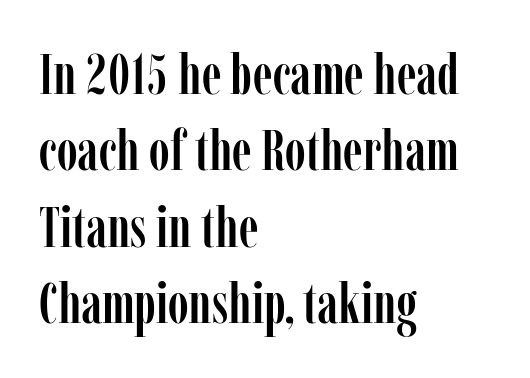
The image shows 57 px condensed serif type, upright; set left-aligned, normal line spacing (1.34x), normal letter spacing, not underlined; low stroke contrast and a medium x-height.
